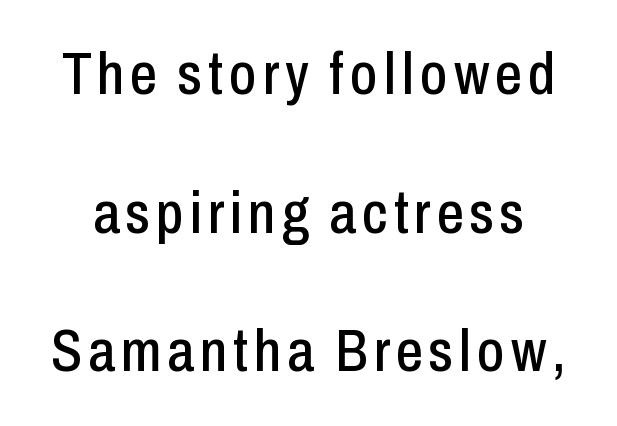
{"serif": "no", "italic": "no", "width": "condensed", "stroke_contrast": "low", "x_height": "medium", "monospaced": "no", "underline": "no", "line_spacing": "loose", "line_spacing_ratio": 2.31, "glyph_px": 60}
